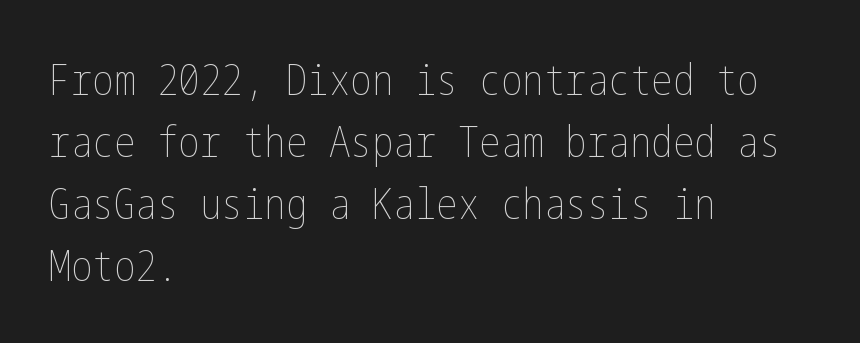
In terms of leading, this rendering sits right in the middle. Descenders are the only things crossing below the line. Weight: not bold — regular or lighter. The letters stand straight up with perfectly vertical stems.
